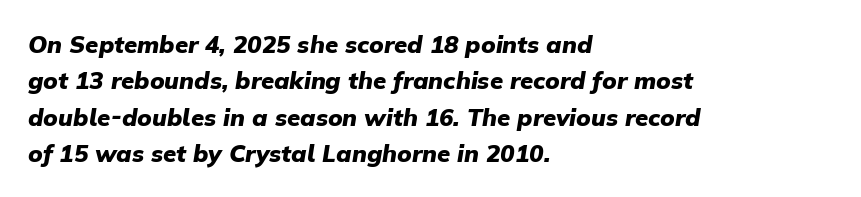
{"italic": "yes", "lean": "right", "slant_degrees": 9, "bold": "yes", "underline": "no", "align": "left", "line_spacing": "normal", "line_spacing_ratio": 1.52, "letter_spacing": "normal", "letter_spacing_em": 0.0, "glyph_px": 24}
